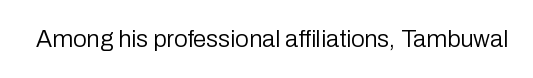
The image shows 24 px text type, upright; set normal letter spacing, not underlined.
